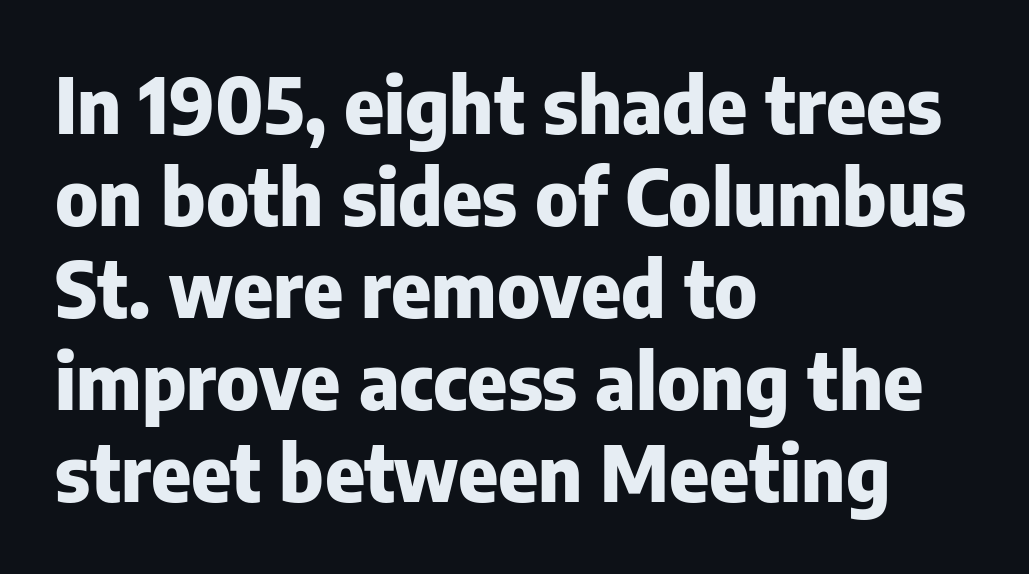
{"serif": "no", "italic": "no", "bold": "yes", "weight": "heavy", "width": "normal", "stroke_contrast": "low", "x_height": "medium", "monospaced": "no", "underline": "no", "align": "left", "line_spacing_ratio": 1.21, "letter_spacing": "normal", "letter_spacing_em": 0.0, "glyph_px": 76}
